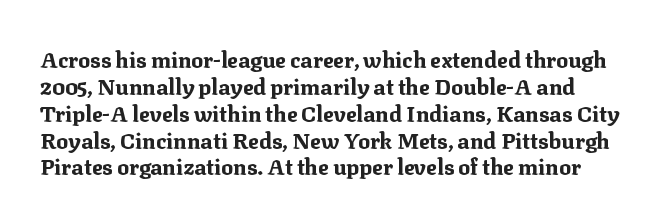
Q: Is the text bold? A: Yes.
Q: Is the text italic (slanted)? A: No, it is upright.
Q: Is the text underlined? A: No.
Q: Is the spacing between letters normal or unusually wide? A: Normal.
